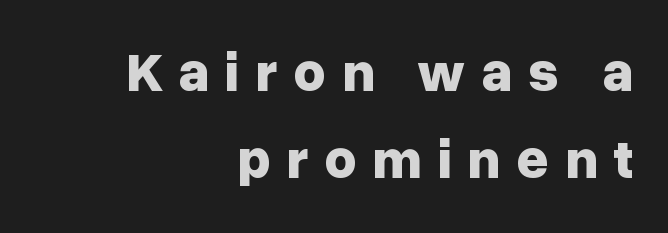
The image shows 56 px bold sans-serif type, upright; set right-aligned, normal line spacing (1.55x), unusually wide letter spacing (+0.28 em), not underlined; low stroke contrast and a medium x-height.
